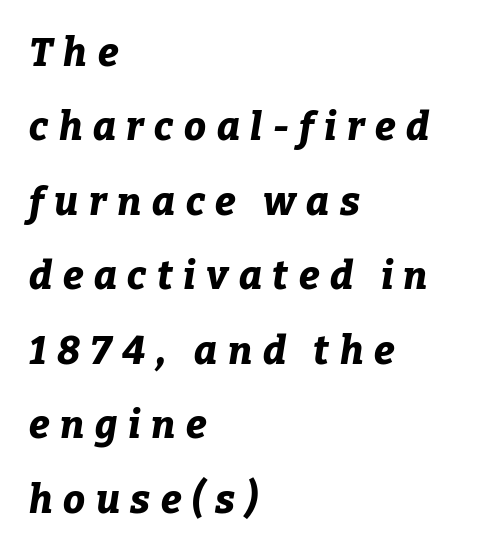
Q: Is the text bold? A: Yes.
Q: Is the text italic (slanted)? A: Yes, it leans right by about 9 degrees.
Q: Is the text underlined? A: No.
Q: How is the paragraph aligned? A: Left-aligned.
Q: Is the spacing between letters normal or unusually wide? A: Unusually wide.
Q: Is the spacing between lines tight, normal or loose? A: Loose.
Q: Width (condensed, normal, or wide)? A: Normal.
Q: Stroke contrast? A: Low.
Q: x-height? A: Medium.
Q: Monospaced? A: No.
